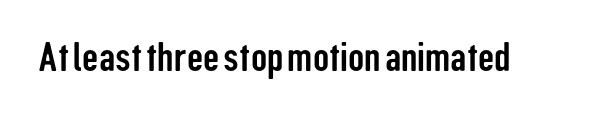
A typesetter would call this zero additional tracking. The rendering uses natural spacing where letterforms have individual widths. No feet cap the strokes, marking this as sans-serif type. These lines were composed using upright roman letters.
